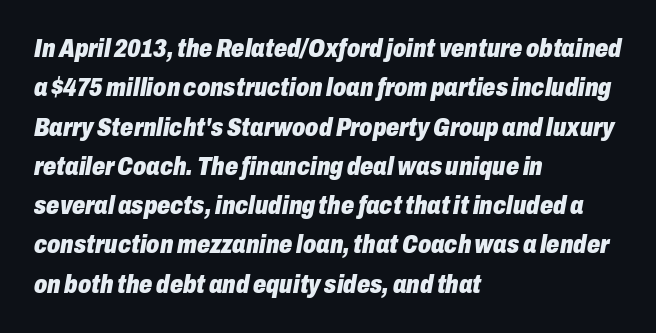
Bold? Absolutely — the strokes are thick and heavy. The strip under each line holds only bare page. The paragraph has a hard left edge and a soft right edge. In terms of posture, this sample is oblique.
